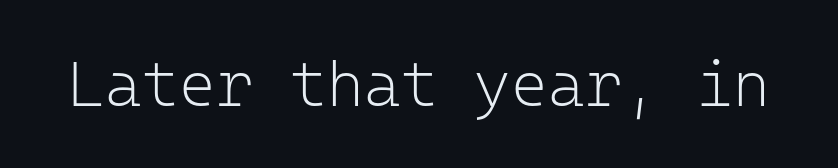
The image shows 63 px light sans-serif type, upright, monospaced; set normal letter spacing, not underlined; low stroke contrast and a medium x-height.
